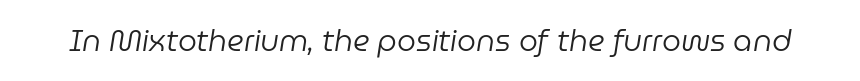
The image shows 30 px regular-weight type, italic (leaning right); set normal letter spacing, not underlined; low stroke contrast and a medium x-height.
